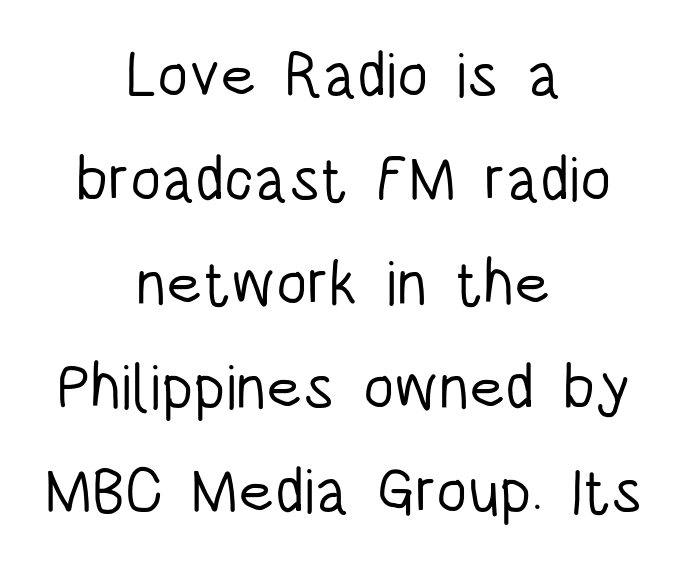
{"serif": "no", "italic": "no", "bold": "no", "weight": "light", "width": "condensed", "stroke_contrast": "low", "x_height": "large", "monospaced": "no", "underline": "no", "align": "center", "line_spacing": "normal", "line_spacing_ratio": 1.65, "letter_spacing": "normal", "letter_spacing_em": 0.0, "glyph_px": 63}
